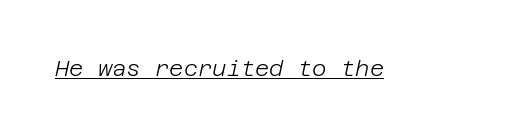
{"italic": "yes", "lean": "right", "slant_degrees": 12, "bold": "no", "underline": "yes", "letter_spacing": "normal", "letter_spacing_em": 0.0, "glyph_px": 22}
